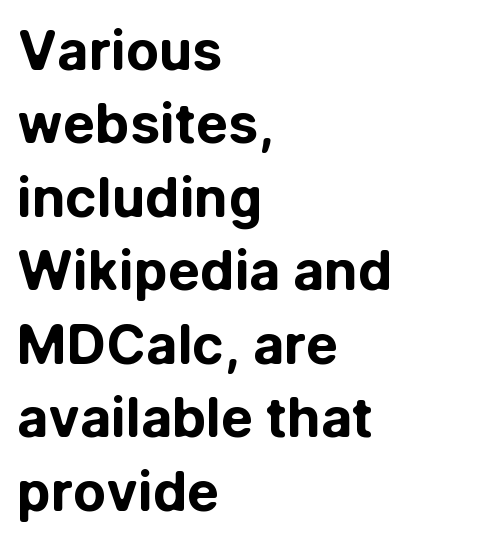
The image shows 54 px bold sans-serif type, upright; set left-aligned, normal line spacing (1.36x), normal letter spacing, not underlined; low stroke contrast and a medium x-height.
